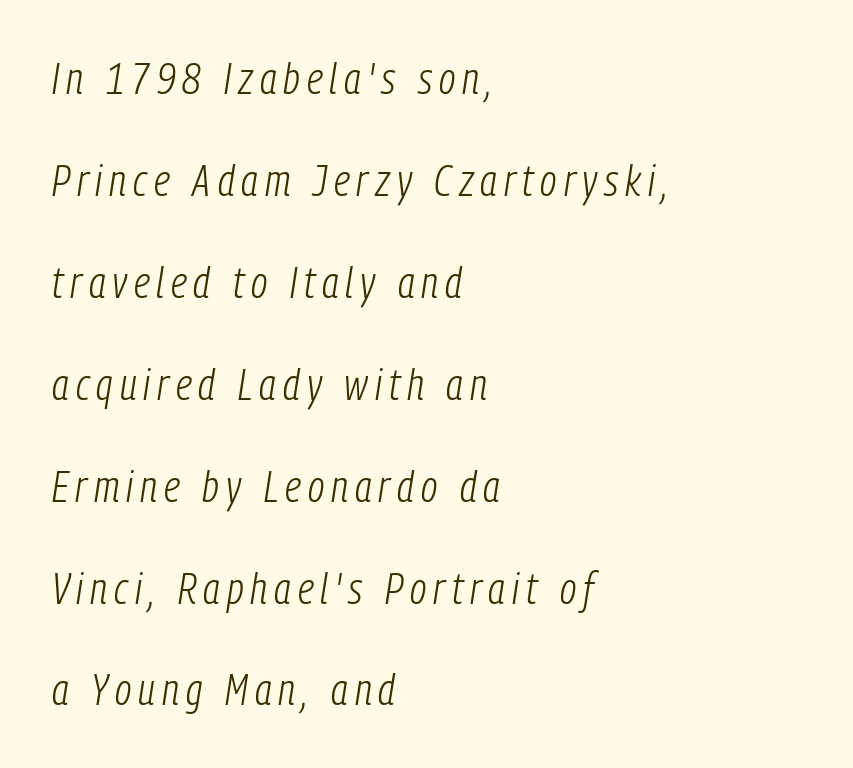
The image shows 43 px light, condensed type, italic (leaning right); set left-aligned, loose line spacing (2.37x), not underlined; low stroke contrast and a medium x-height.
